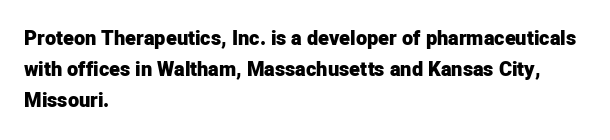
This is heavy type, rendered in bold. No extra tracking has been applied to these lines. The lines in this sample share a left origin and differ only in where they stop. A typesetter would call this leading conventional body-copy spacing. The typography opts for an upright posture over an oblique one. No word sits above an underline.
